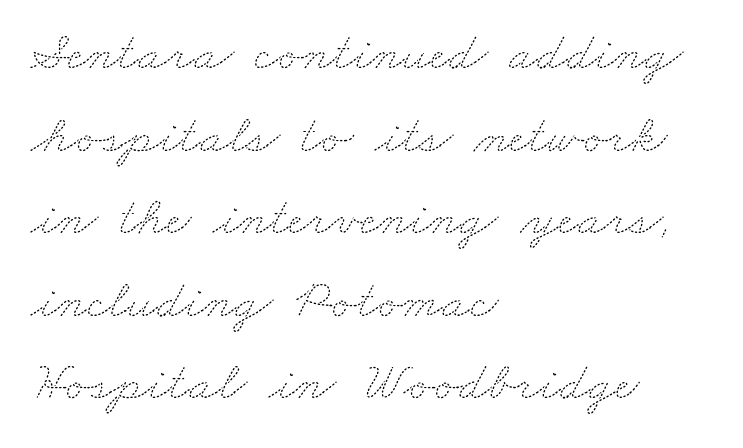
Q: Is the text bold? A: No.
Q: Is the text underlined? A: No.
Q: How is the paragraph aligned? A: Left-aligned.
Q: Is the spacing between letters normal or unusually wide? A: Normal.
Q: Is the spacing between lines tight, normal or loose? A: Normal.
Q: Width (condensed, normal, or wide)? A: Wide.
Q: Stroke contrast? A: Medium.
Q: x-height? A: Small.
Q: Monospaced? A: No.
